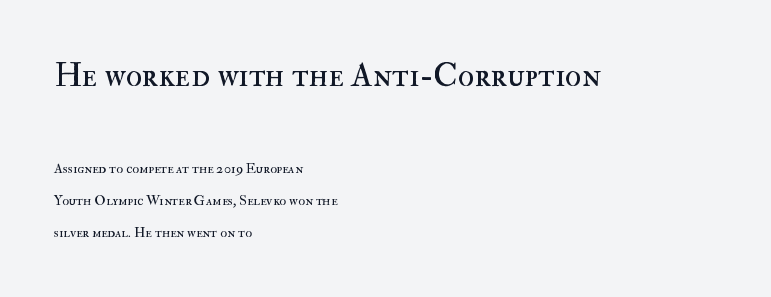
The passage shown is not bold in any degree. You could not count columns in this text — the font is proportionally spaced. Here the glyphs are tracked normally, forming tight word shapes. Italic? Not at all — the glyphs are vertical.
